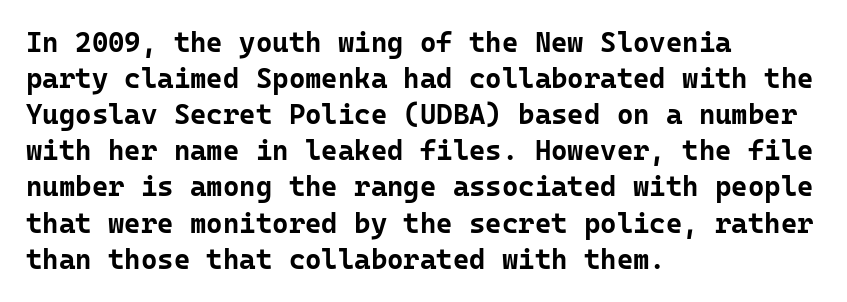
The image shows 28 px bold sans-serif type, upright, monospaced; set left-aligned, normal line spacing (1.29x), normal letter spacing, not underlined; low stroke contrast and a medium x-height.
